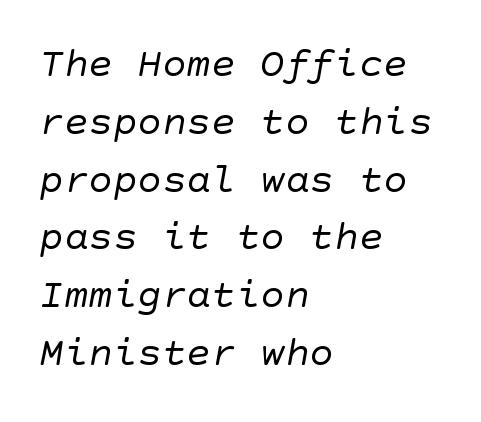
{"serif": "no", "bold": "no", "weight": "regular", "width": "normal", "stroke_contrast": "low", "x_height": "large", "underline": "no", "align": "left", "line_spacing": "normal", "line_spacing_ratio": 1.41, "letter_spacing": "normal", "letter_spacing_em": 0.0, "glyph_px": 41}
